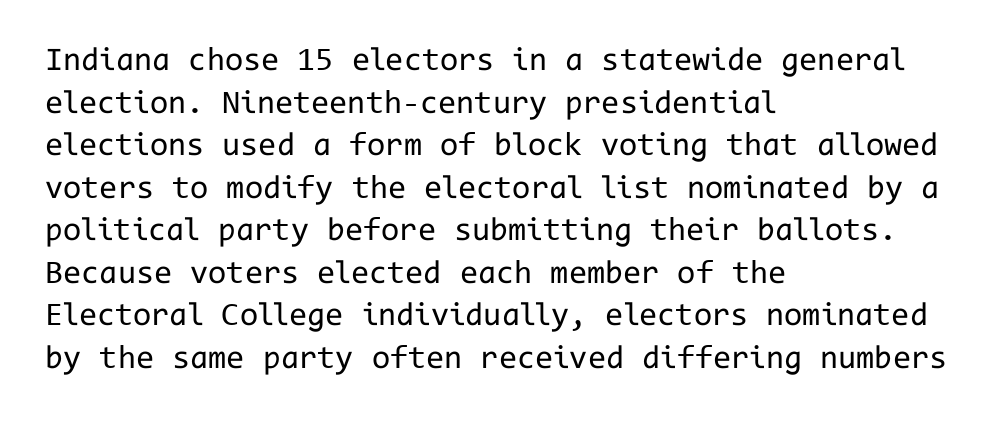
Q: Is the text bold? A: No.
Q: Is the text italic (slanted)? A: No, it is upright.
Q: Is the typeface a serif or a sans-serif typeface? A: Sans-serif.
Q: Is the text underlined? A: No.
Q: How is the paragraph aligned? A: Left-aligned.
Q: Is the spacing between letters normal or unusually wide? A: Normal.
Q: Is the spacing between lines tight, normal or loose? A: Normal.
Q: Width (condensed, normal, or wide)? A: Normal.
Q: Stroke contrast? A: Low.
Q: x-height? A: Medium.
Q: Monospaced? A: Yes.
